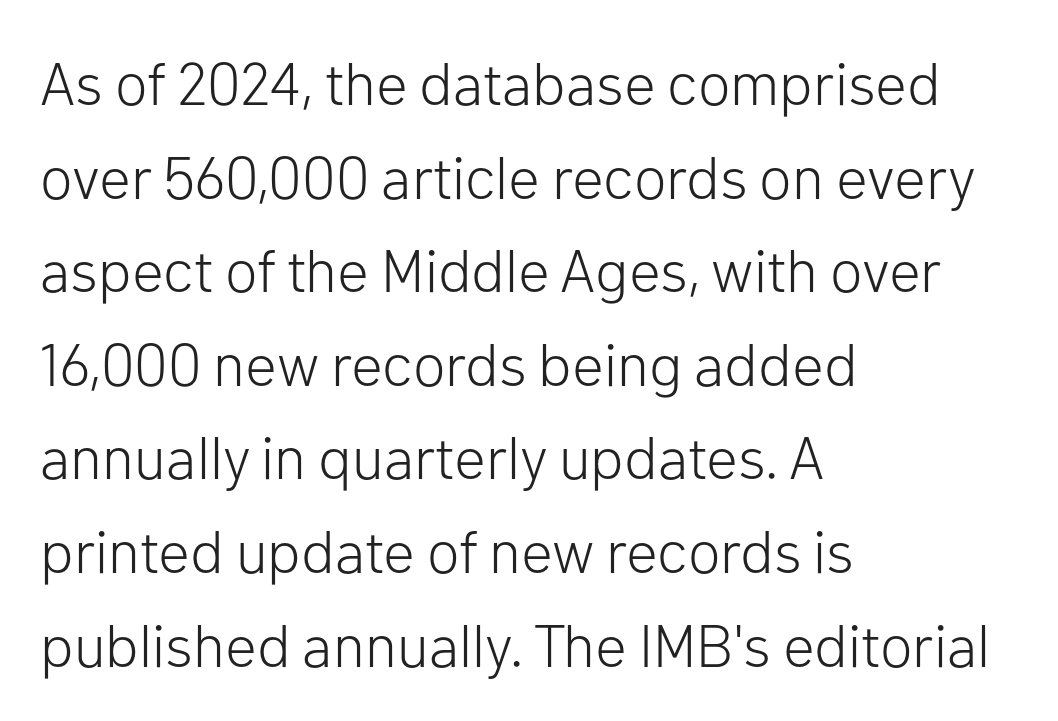
Q: Is the text bold? A: No.
Q: Is the text italic (slanted)? A: No, it is upright.
Q: Is the typeface a serif or a sans-serif typeface? A: Sans-serif.
Q: Is the text underlined? A: No.
Q: How is the paragraph aligned? A: Left-aligned.
Q: Is the spacing between letters normal or unusually wide? A: Normal.
Q: Is the spacing between lines tight, normal or loose? A: Normal.
Q: Width (condensed, normal, or wide)? A: Normal.
Q: Stroke contrast? A: Low.
Q: x-height? A: Medium.
Q: Monospaced? A: No.
